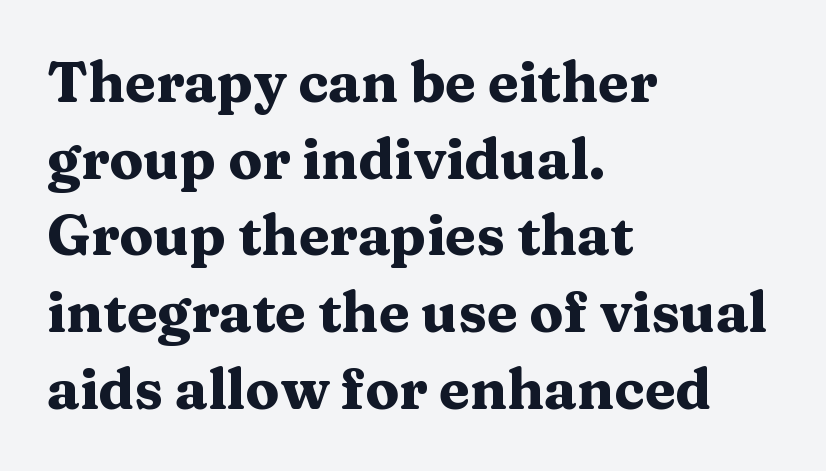
A typesetter would mark this as roman, not italic. Weight: bold. Between one letter and the next there's only the usual sliver of space. Little horizontal feet cap the strokes, marking this as serif type.
